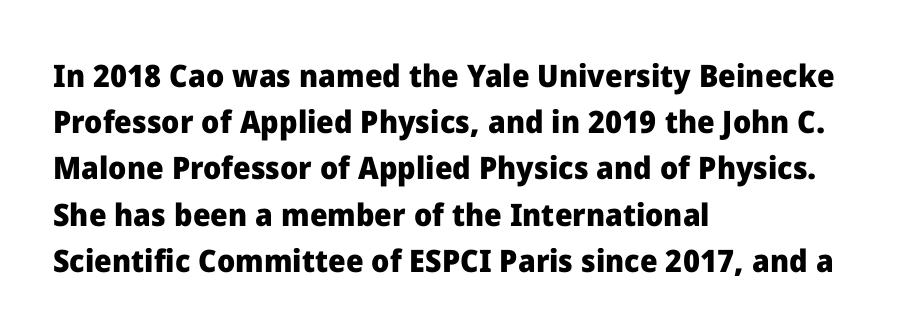
Here the designer chose a conventional face with non-uniform glyph widths. The rendering shows plain stroke endings on the letterforms — a sans-serif design. The letterforms sit shoulder to shoulder at normal distance. Normally led — the rows are evenly, conventionally spaced. In CSS terms this would be text-align: left.
